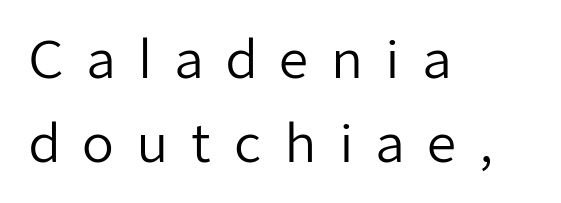
Q: Is the text bold? A: No.
Q: Is the text italic (slanted)? A: No, it is upright.
Q: Is the typeface a serif or a sans-serif typeface? A: Sans-serif.
Q: Is the text underlined? A: No.
Q: How is the paragraph aligned? A: Left-aligned.
Q: Is the spacing between letters normal or unusually wide? A: Unusually wide.
Q: Is the spacing between lines tight, normal or loose? A: Normal.
Q: Width (condensed, normal, or wide)? A: Normal.
Q: Stroke contrast? A: Low.
Q: x-height? A: Medium.
Q: Monospaced? A: No.
